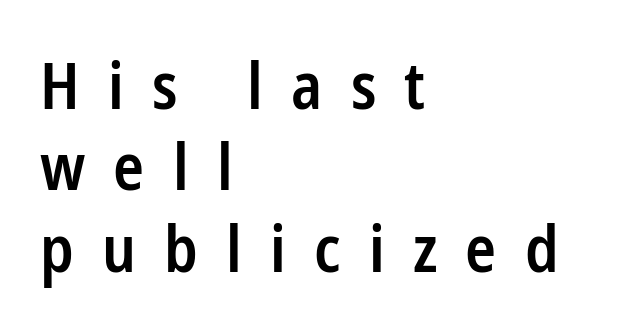
Underlining? Definitely not there. In terms of letterspacing, this is a distinctly airy, spread setting. I'd describe the lettering as semibold — firm but not a full bold. The lines in this sample share a left origin and differ only in where they stop.
